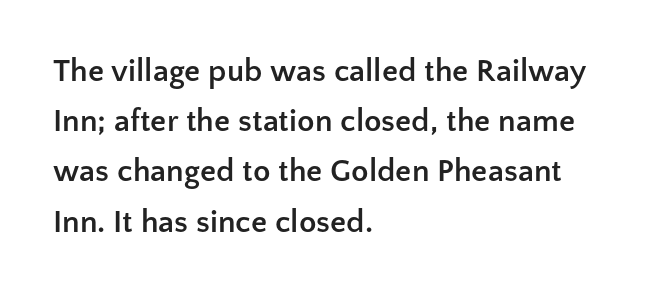
The image shows 32 px semibold sans-serif type, upright; set left-aligned, normal line spacing (1.57x), normal letter spacing, not underlined; low stroke contrast and a medium x-height.
